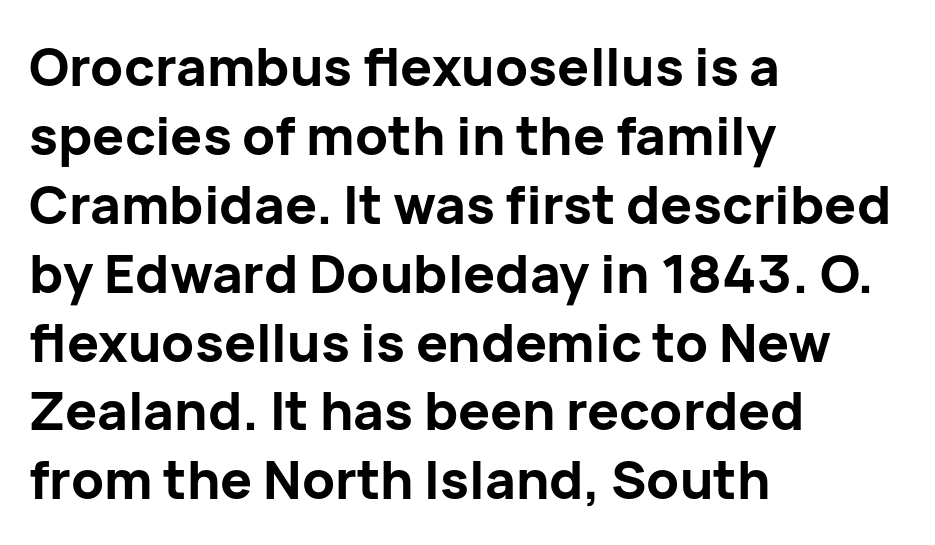
The image shows 53 px bold sans-serif type, upright; set left-aligned, normal line spacing (1.3x), normal letter spacing, not underlined; low stroke contrast and a medium x-height.
